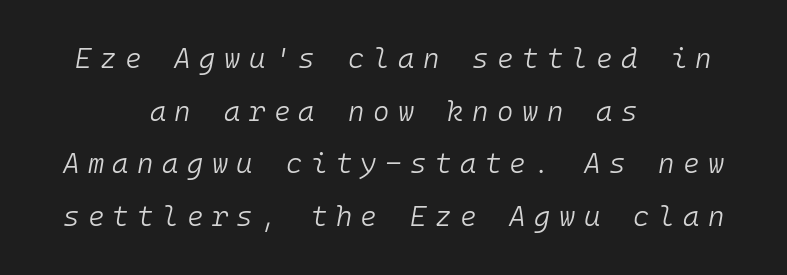
{"italic": "yes", "lean": "right", "slant_degrees": 10, "bold": "no", "weight": "light", "width": "normal", "stroke_contrast": "low", "x_height": "medium", "monospaced": "yes", "underline": "no", "align": "center", "line_spacing_ratio": 1.88, "letter_spacing": "wide", "letter_spacing_em": 0.3, "glyph_px": 28}
